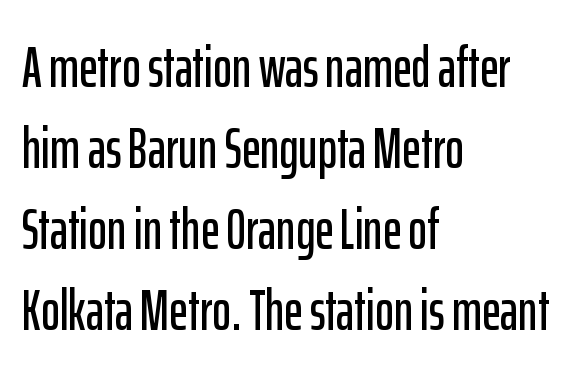
The image shows 57 px condensed sans-serif type, upright; set left-aligned, normal line spacing (1.42x), normal letter spacing, not underlined; low stroke contrast and a medium x-height.
